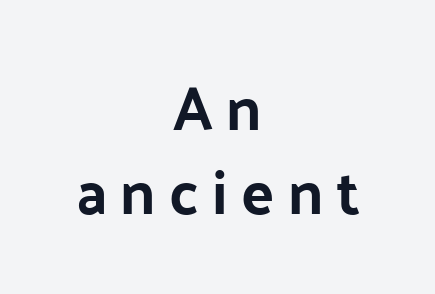
The image shows 61 px sans-serif type, upright; set centered, normal line spacing (1.38x), unusually wide letter spacing (+0.22 em), not underlined; low stroke contrast and a medium x-height.
